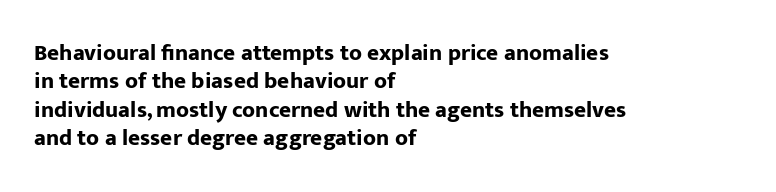
The image shows 23 px bold type, upright; set left-aligned, line spacing 1.23x, normal letter spacing, not underlined.
